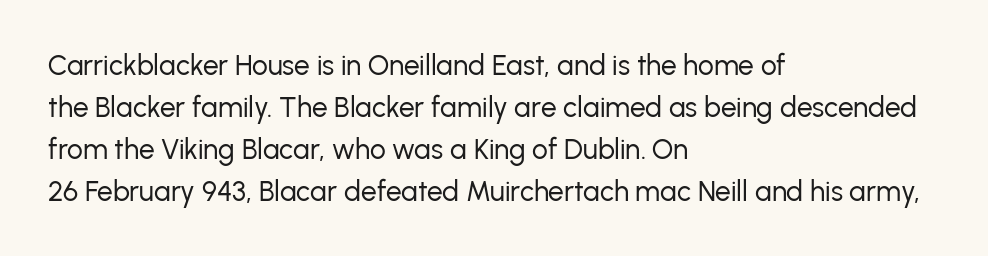
The image shows 28 px regular-weight sans-serif type, upright; set left-aligned, normal line spacing (1.5x), normal letter spacing, not underlined; low stroke contrast and a medium x-height.
